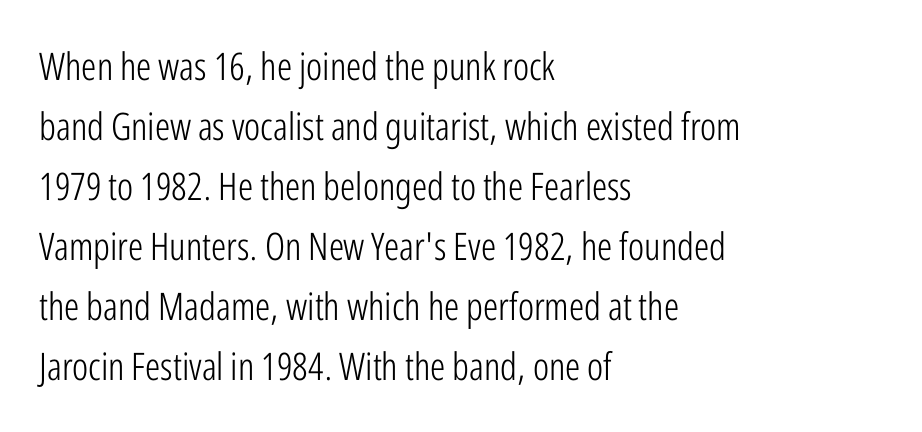
The lines in this sample share a left origin and differ only in where they stop. Compared with typical paragraphs, the rows here are spaced about the same. The rendering uses natural spacing where letterforms have individual widths. Is this a sans? Yes — the strokes have no serifs. Tracking value appears to be zero — textbook default spacing.
